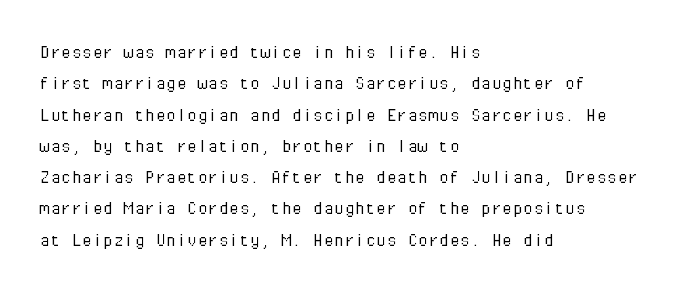
The image shows 21 px text type, upright; set left-aligned, normal line spacing (1.49x), normal letter spacing, not underlined.
